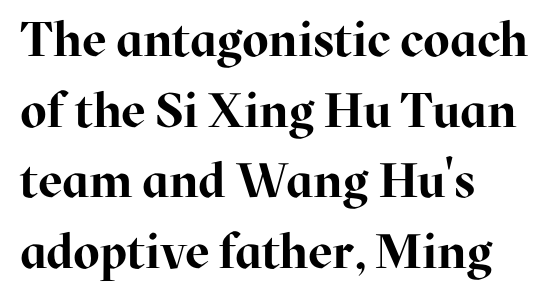
Do the characters align in a grid? No, the font is proportional. Each line starts at the same left margin while the right side varies. Strong, thick strokes mark this as bold type. The type is set solid horizontally, with unmodified tracking. I'd call this a serif setting — the letters wear small feet. Does the leading feel generous? No, just average.
